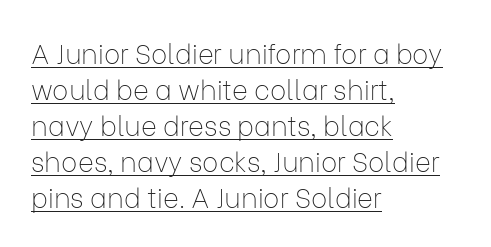
Q: Is the text bold? A: No.
Q: Is the text italic (slanted)? A: No, it is upright.
Q: Is the text underlined? A: Yes.
Q: How is the paragraph aligned? A: Left-aligned.
Q: Is the spacing between letters normal or unusually wide? A: Normal.
Q: Is the spacing between lines tight, normal or loose? A: Normal.
